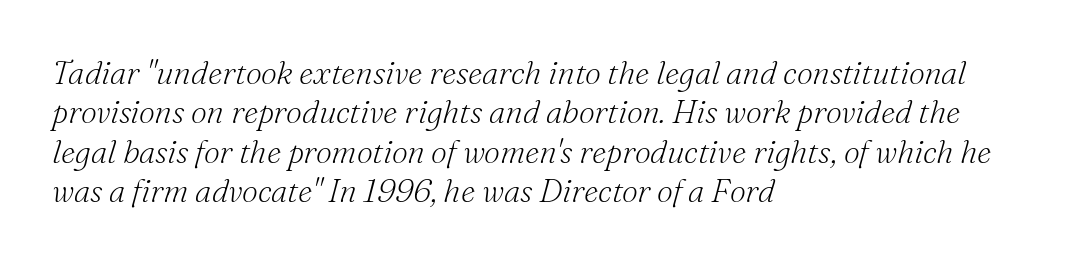
Q: Is the text bold? A: No.
Q: Is the text italic (slanted)? A: Yes, it leans right by about 16 degrees.
Q: Is the typeface a serif or a sans-serif typeface? A: Serif.
Q: Is the text underlined? A: No.
Q: How is the paragraph aligned? A: Left-aligned.
Q: Is the spacing between letters normal or unusually wide? A: Normal.
Q: Width (condensed, normal, or wide)? A: Normal.
Q: Stroke contrast? A: Medium.
Q: x-height? A: Small.
Q: Monospaced? A: No.
